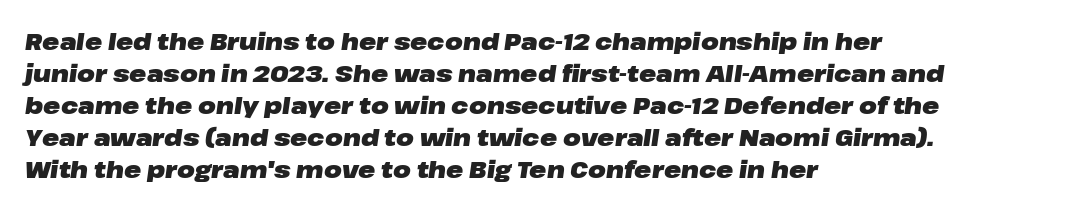
{"italic": "yes", "lean": "right", "slant_degrees": 8, "bold": "yes", "underline": "no", "align": "left", "line_spacing": "normal", "line_spacing_ratio": 1.39, "letter_spacing": "normal", "letter_spacing_em": 0.0, "glyph_px": 23}
